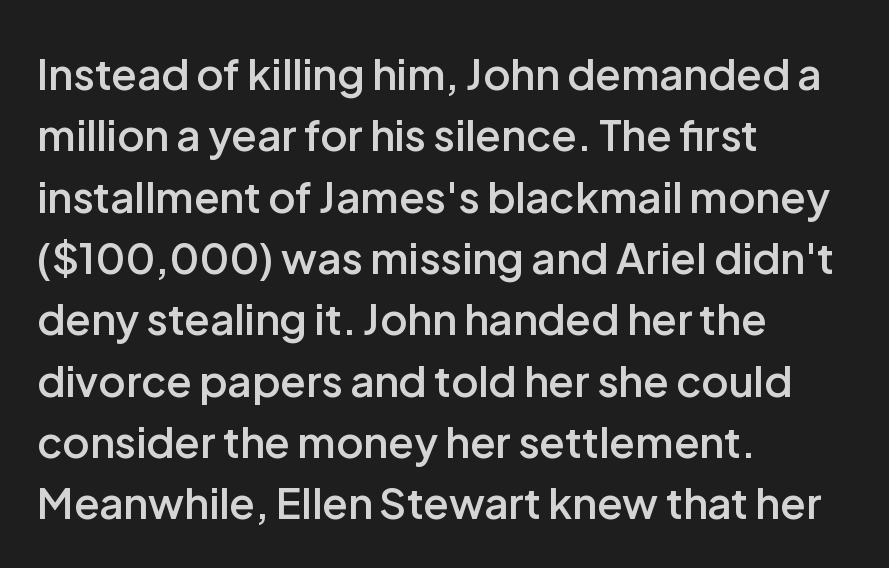
{"serif": "no", "italic": "no", "bold": "semi", "weight": "semibold", "width": "normal", "stroke_contrast": "low", "x_height": "medium", "monospaced": "no", "underline": "no", "align": "left", "line_spacing": "normal", "line_spacing_ratio": 1.46, "letter_spacing": "normal", "letter_spacing_em": 0.0, "glyph_px": 42}
